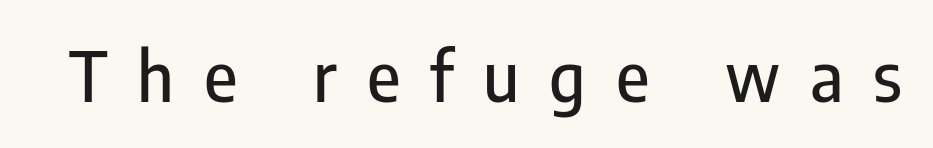
Q: Is the text italic (slanted)? A: No, it is upright.
Q: Is the typeface a serif or a sans-serif typeface? A: Sans-serif.
Q: Is the text underlined? A: No.
Q: Is the spacing between letters normal or unusually wide? A: Unusually wide.
Q: Width (condensed, normal, or wide)? A: Condensed.
Q: Stroke contrast? A: Low.
Q: x-height? A: Medium.
Q: Monospaced? A: No.
